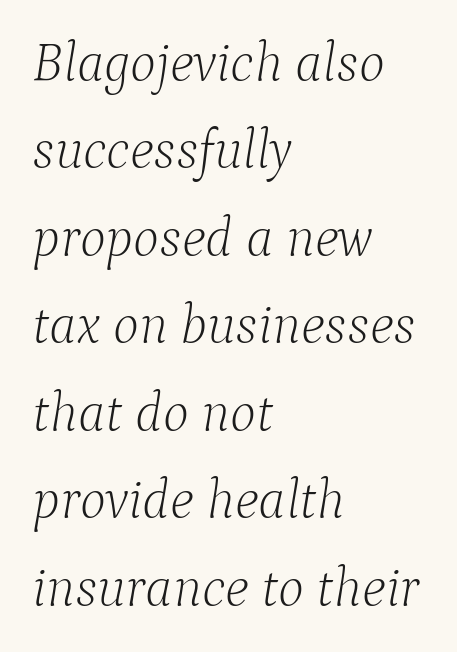
The image shows 55 px light serif type, italic (leaning right); set left-aligned, normal line spacing (1.59x), normal letter spacing, not underlined; low stroke contrast and a medium x-height.
